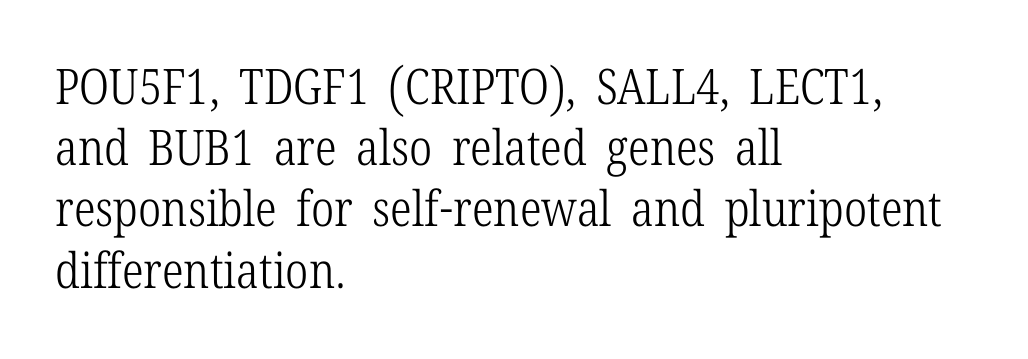
I'd call this a serif setting — the letters wear small feet. These glyphs show unthickened strokes, regular width or finer. Unmarked baselines from the first word to the last. Spacing between characters is what you'd get straight out of the box. The setting favours the left margin, as ordinary paragraphs usually do.
